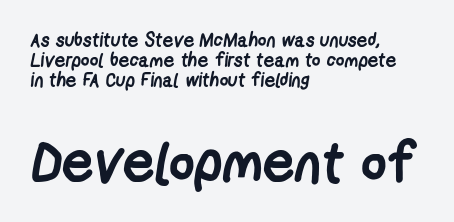
Underlining? Definitely not there. A typesetter would call this zero additional tracking. Here the designer chose a conventional face with non-uniform glyph widths. Type size steps up from the first block to the second.
